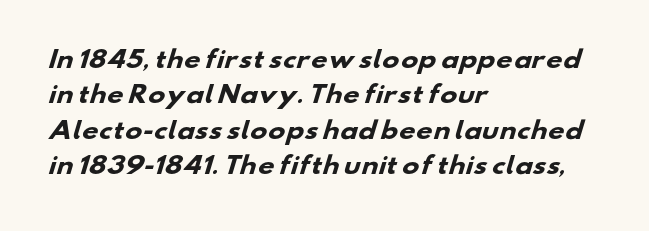
Q: Is the text bold? A: Yes.
Q: Is the text underlined? A: No.
Q: How is the paragraph aligned? A: Left-aligned.
Q: Is the spacing between letters normal or unusually wide? A: Normal.
Q: Is the spacing between lines tight, normal or loose? A: Normal.
